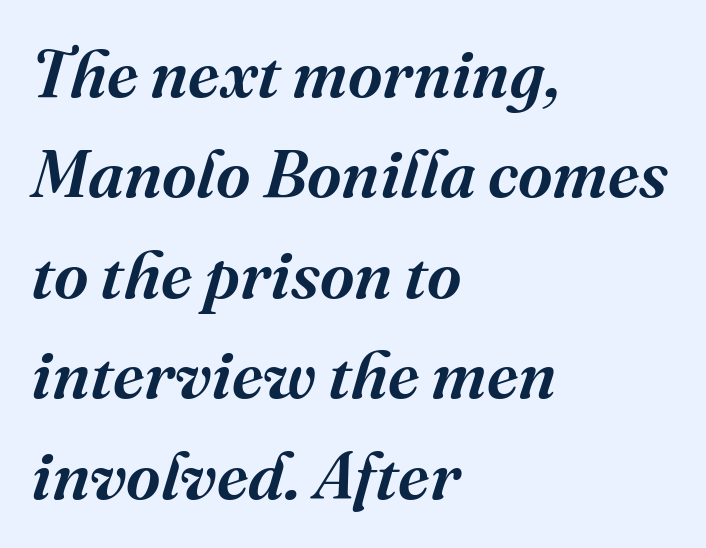
Q: Is the text bold? A: Semi-bold.
Q: Is the text italic (slanted)? A: Yes, it leans right by about 16 degrees.
Q: Is the typeface a serif or a sans-serif typeface? A: Serif.
Q: Is the text underlined? A: No.
Q: How is the paragraph aligned? A: Left-aligned.
Q: Is the spacing between letters normal or unusually wide? A: Normal.
Q: Is the spacing between lines tight, normal or loose? A: Normal.
Q: Width (condensed, normal, or wide)? A: Normal.
Q: Stroke contrast? A: Medium.
Q: x-height? A: Medium.
Q: Monospaced? A: No.
